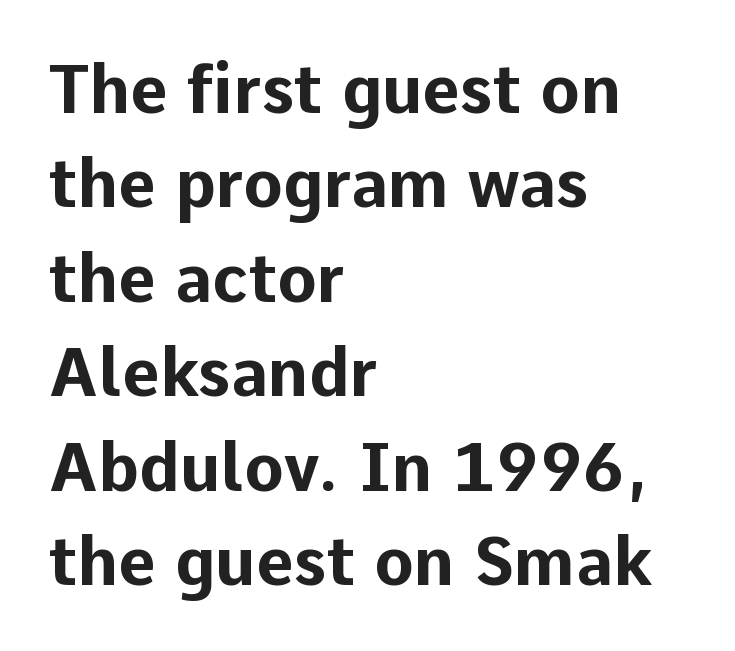
The text was rendered using a sans face with plain stroke endings. Check the space under the baseline: it is left empty. Quick note: interline space is typical. The letterforms sit shoulder to shoulder at normal distance. Italic: no, the glyphs are upright roman. A dark, heavy texture on the line: the type is bold.
